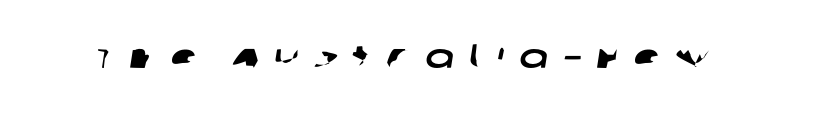
Q: Is the typeface a serif or a sans-serif typeface? A: Sans-serif.
Q: Is the text underlined? A: No.
Q: Is the spacing between letters normal or unusually wide? A: Unusually wide.
Q: Width (condensed, normal, or wide)? A: Wide.
Q: Stroke contrast? A: Low.
Q: x-height? A: Large.
Q: Monospaced? A: No.
